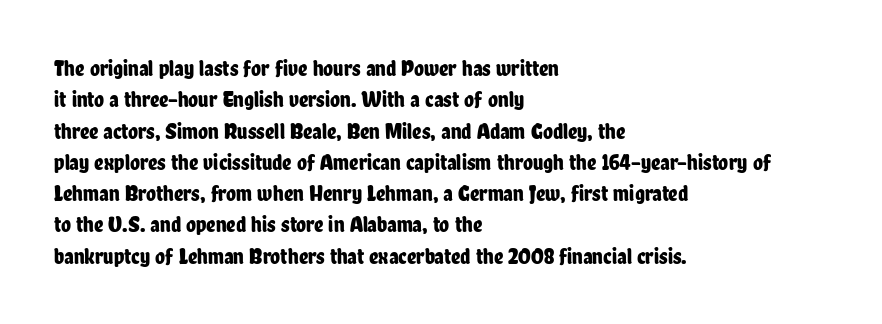
{"italic": "no", "underline": "no", "align": "left", "line_spacing": "normal", "line_spacing_ratio": 1.36, "letter_spacing": "normal", "letter_spacing_em": 0.0, "glyph_px": 23}
